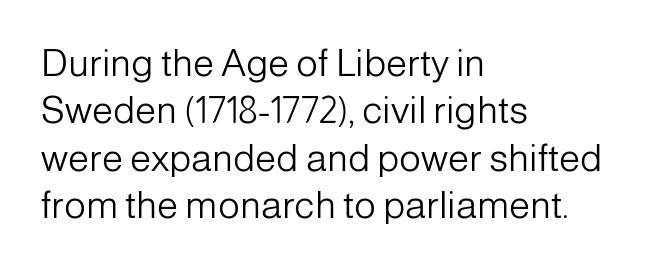
Ink coverage per letter is moderate at most. The face used here is proportionally spaced, like ordinary book or web type. Any mark beneath the type? The region is blank. Line beginnings align vertically; line endings do not. Nothing sits at the stroke ends, so this counts as sans-serif.
